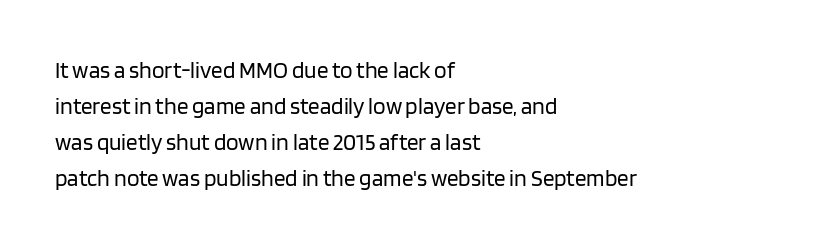
Q: Is the text bold? A: No.
Q: Is the text italic (slanted)? A: No, it is upright.
Q: Is the text underlined? A: No.
Q: How is the paragraph aligned? A: Left-aligned.
Q: Is the spacing between letters normal or unusually wide? A: Normal.
Q: Is the spacing between lines tight, normal or loose? A: Normal.
